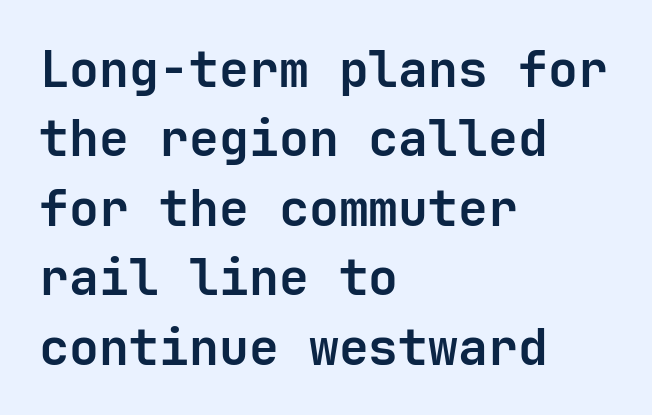
The image shows 50 px semibold sans-serif type, upright; set left-aligned, normal line spacing (1.39x), normal letter spacing, not underlined; low stroke contrast and a medium x-height.
